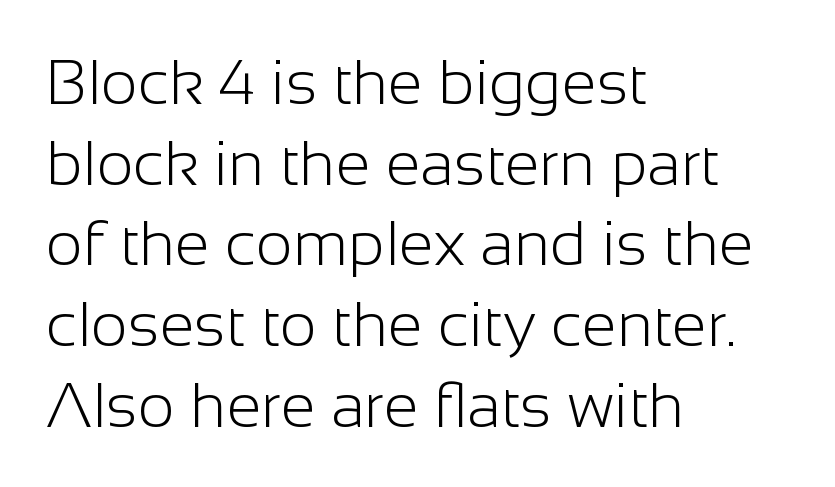
Q: Is the text bold? A: No.
Q: Is the text italic (slanted)? A: No, it is upright.
Q: Is the typeface a serif or a sans-serif typeface? A: Sans-serif.
Q: Is the text underlined? A: No.
Q: How is the paragraph aligned? A: Left-aligned.
Q: Is the spacing between letters normal or unusually wide? A: Normal.
Q: Is the spacing between lines tight, normal or loose? A: Normal.
Q: Width (condensed, normal, or wide)? A: Normal.
Q: Stroke contrast? A: Low.
Q: x-height? A: Medium.
Q: Monospaced? A: No.
